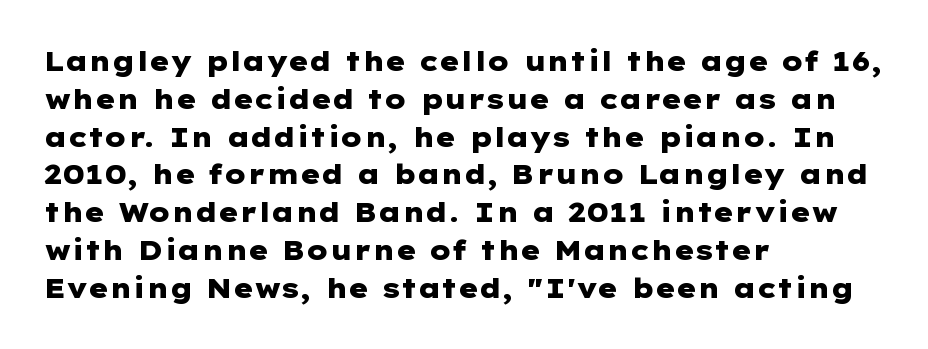
The image shows 27 px bold type, upright; set left-aligned, normal line spacing (1.4x), normal letter spacing, not underlined.
